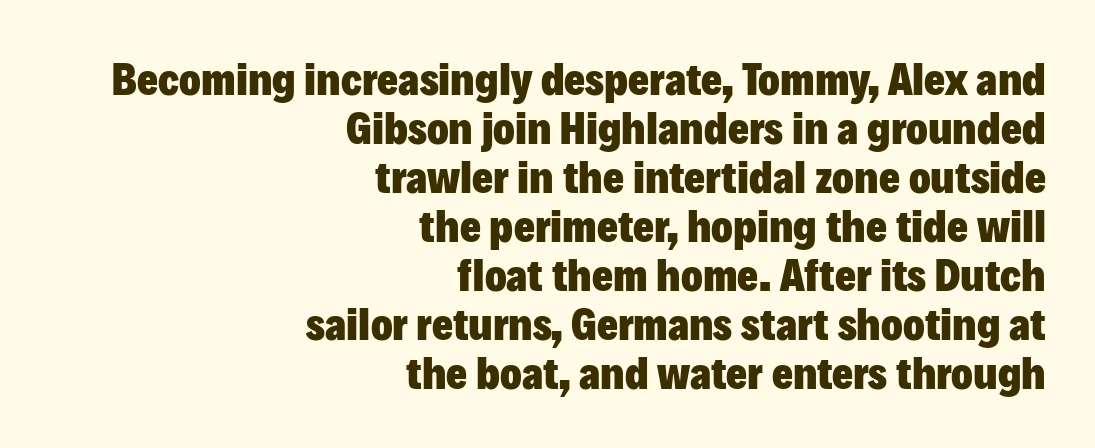
Thick stems and heavy bowls — unmistakably bold. Typeset ragged left — the right edge is the straight one. Note: no serifs on the glyphs. The letters advance in unequal steps, a hallmark of proportional type. The glyphs are unaccompanied by any horizontal stroke below them.
